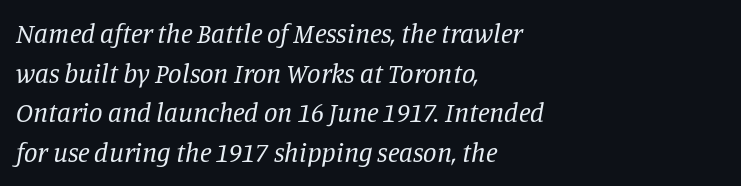
The leading is moderate, giving the passage an even texture. The typeface has the unassuming heft of standard copy or less. The letters sit at their default tracking, neither squeezed nor spread. Descender tails drop into unmarked territory.
